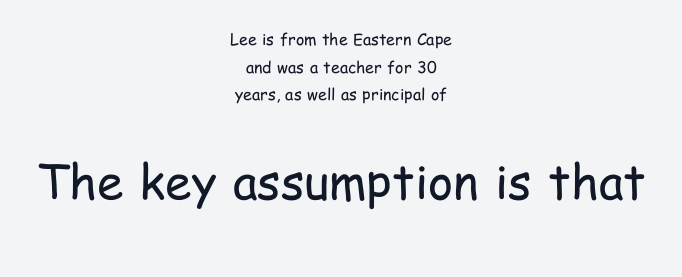
Q: Is the text bold? A: No.
Q: Is the text italic (slanted)? A: No, it is upright.
Q: Is the typeface a serif or a sans-serif typeface? A: Sans-serif.
Q: Is the text underlined? A: No.
Q: How is the paragraph aligned? A: Centered.
Q: Is the spacing between letters normal or unusually wide? A: Normal.
Q: Which block of text is set in a larger size, the first (top) or the second (bottom)? A: The second (bottom) one.
Q: Width (condensed, normal, or wide)? A: Condensed.
Q: Stroke contrast? A: Low.
Q: x-height? A: Medium.
Q: Monospaced? A: No.
